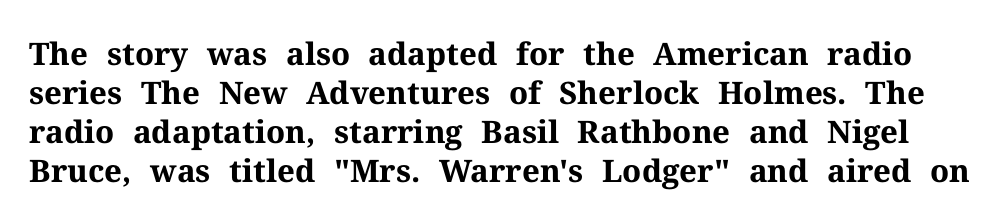
Q: Is the text bold? A: Yes.
Q: Is the text italic (slanted)? A: No, it is upright.
Q: Is the typeface a serif or a sans-serif typeface? A: Serif.
Q: Is the text underlined? A: No.
Q: Is the spacing between letters normal or unusually wide? A: Normal.
Q: Is the spacing between lines tight, normal or loose? A: Normal.
Q: Width (condensed, normal, or wide)? A: Normal.
Q: Stroke contrast? A: Medium.
Q: x-height? A: Medium.
Q: Monospaced? A: No.
